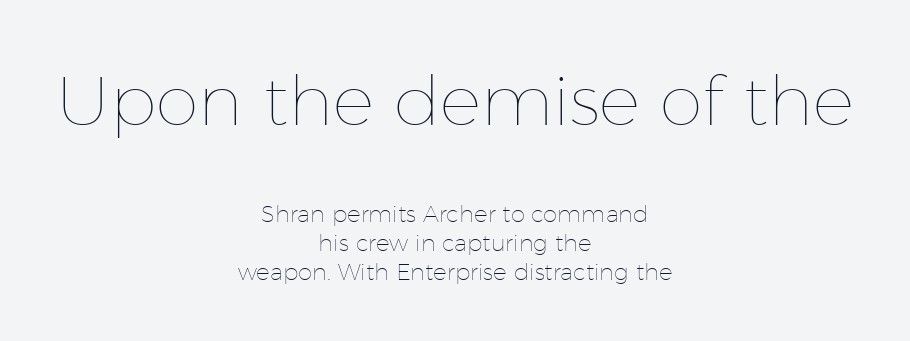
A quiet, ordinary-to-light weight characterises the typeface. Horizontally, the lines are justified to the midpoint only. Character size in the leading block exceeds that of the trailing block. Compared with typical paragraphs, the rows here are spaced about the same.
